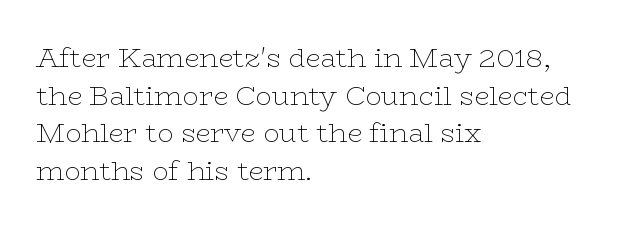
The image shows 27 px text type, upright; set left-aligned, normal line spacing (1.39x), normal letter spacing, not underlined.
